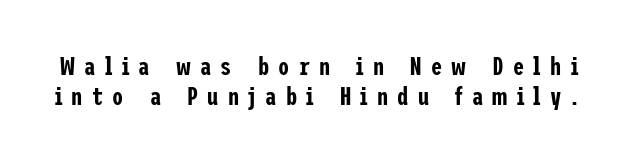
{"italic": "no", "underline": "no", "line_spacing_ratio": 1.22, "letter_spacing": "wide", "letter_spacing_em": 0.37, "glyph_px": 25}
